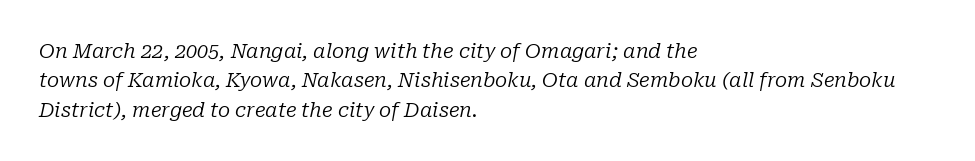
Clear beneath every line of the passage. These glyphs show unthickened strokes, regular width or finer. The setting favours the left margin, as ordinary paragraphs usually do. The passage shown stacks its lines at a standard gap. The specimen reads as italic at a glance. Letter spacing: default.
